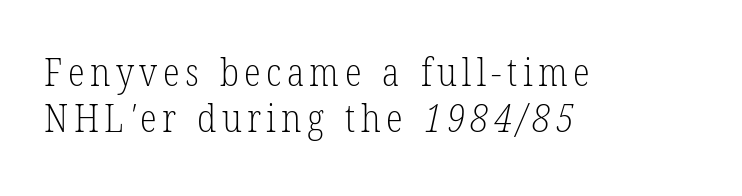
The image shows 39 px light, condensed serif type; set left-aligned, line spacing 1.17x, not underlined; low stroke contrast and a medium x-height.
